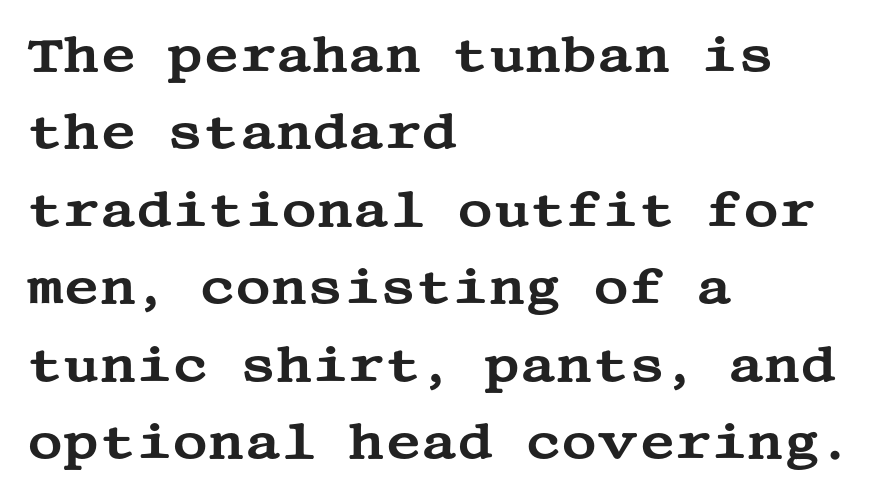
{"serif": "yes", "italic": "no", "width": "wide", "stroke_contrast": "medium", "x_height": "large", "underline": "no", "align": "left", "line_spacing": "normal", "line_spacing_ratio": 1.58, "letter_spacing": "normal", "letter_spacing_em": 0.0, "glyph_px": 49}
